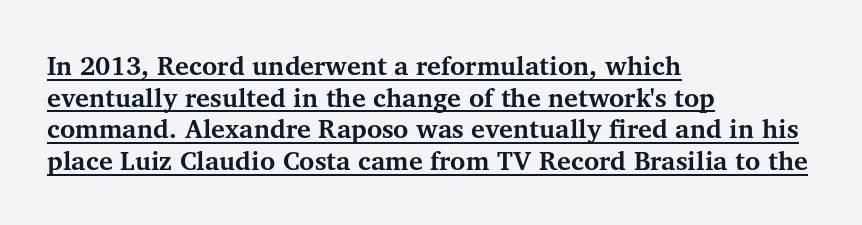
Do the letters lean? They stand straight. Horizontal alignment here is leftward, the default for most running prose. You can see a thin bar hugging the bottom of the glyphs. Heavy-handed strokes throughout: this text is bold.
